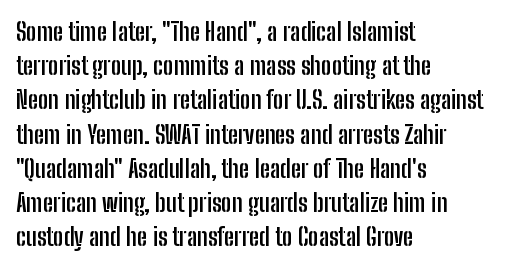
The image shows 25 px bold type, upright; set left-aligned, normal line spacing (1.37x), normal letter spacing, not underlined.
